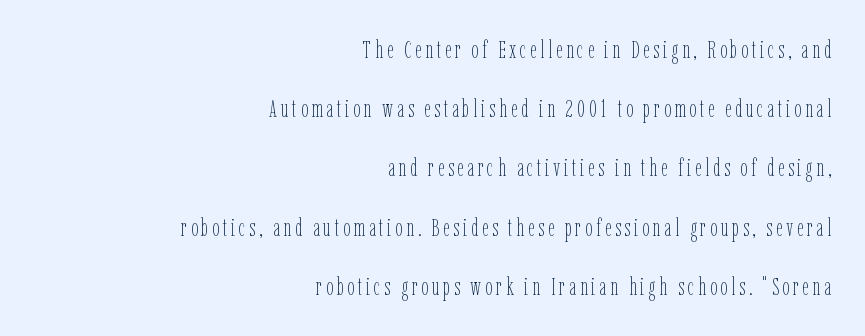
Regarding leading, the lines here are spaced well apart. The lines are quadded right. Words float on clear page, feet unadorned. Stems here are at most as thick as an everyday book face. Nope, not italic — everything's standing straight.
